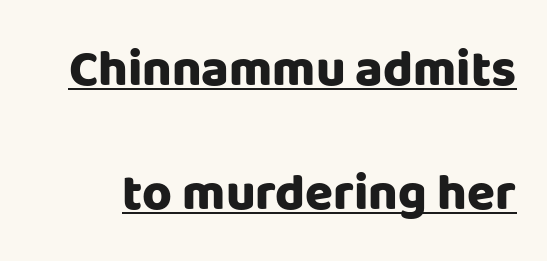
{"serif": "no", "italic": "no", "bold": "yes", "weight": "heavy", "width": "normal", "stroke_contrast": "low", "x_height": "large", "monospaced": "no", "underline": "yes", "line_spacing": "loose", "line_spacing_ratio": 2.44, "letter_spacing": "normal", "letter_spacing_em": 0.0, "glyph_px": 51}
